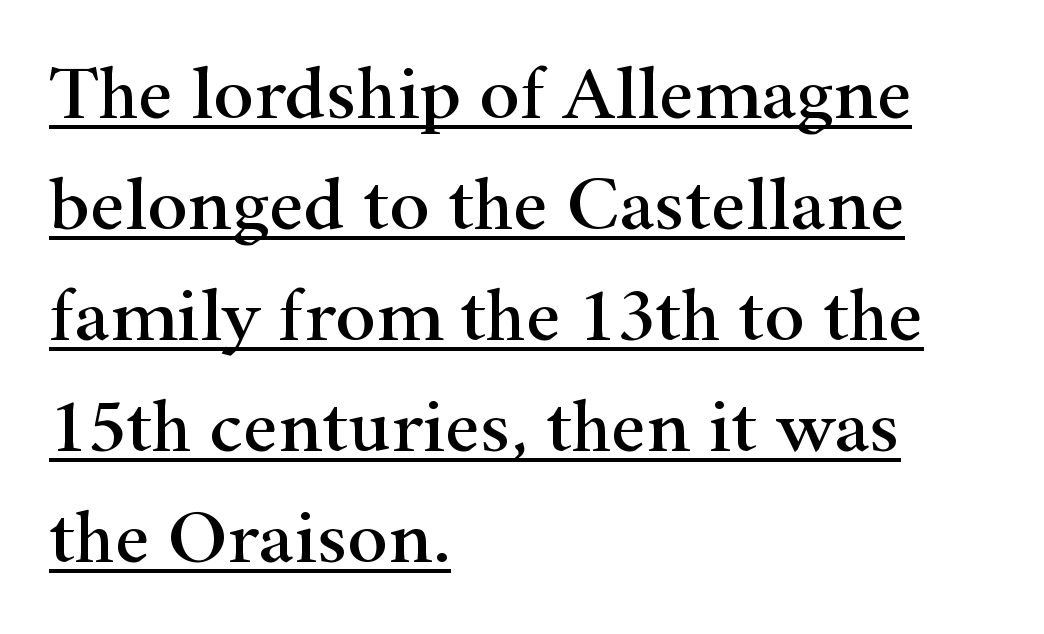
The image shows 76 px wide serif type, upright; set left-aligned, normal line spacing (1.46x), normal letter spacing, underlined; high stroke contrast and a small x-height.
